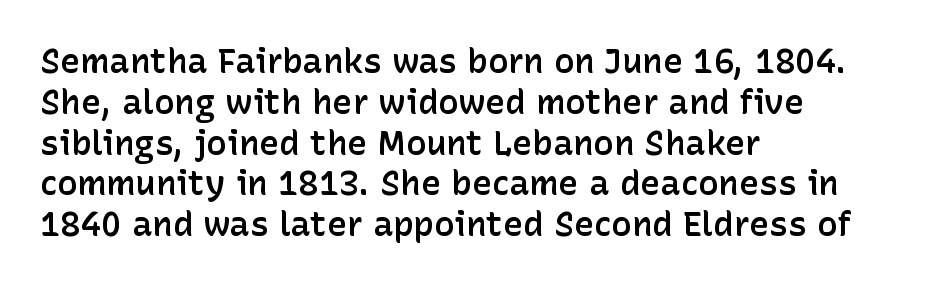
Left-aligned paragraph, ragged on the right. Observe the absence of serifs on each vertical stroke in this sample. The space beneath each line is pristine and unruled. The glyphs have the mass of a demibold cut, below bold. The face used here is proportionally spaced, like ordinary book or web type.
